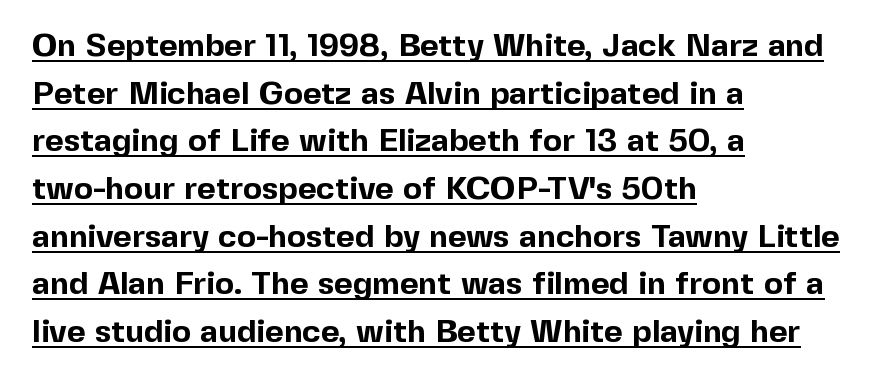
The axis of the letterforms is exactly vertical. Does extra space separate the letters? No, they use regular spacing. The characters display no serif detailing; their extremities are plain. Students, observe the line beneath the letters — that is underlining.
